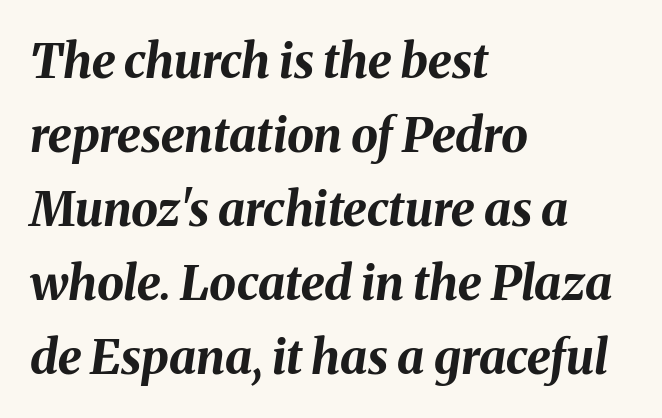
This sample is left-justified, so line endings fall wherever the words run out. Letters rest on an invisible, unmarked baseline. Characters are canted at an angle relative to the baseline's perpendicular. Short note: letters normally spaced. The block of text has a typical density, with ordinary space between rows.
